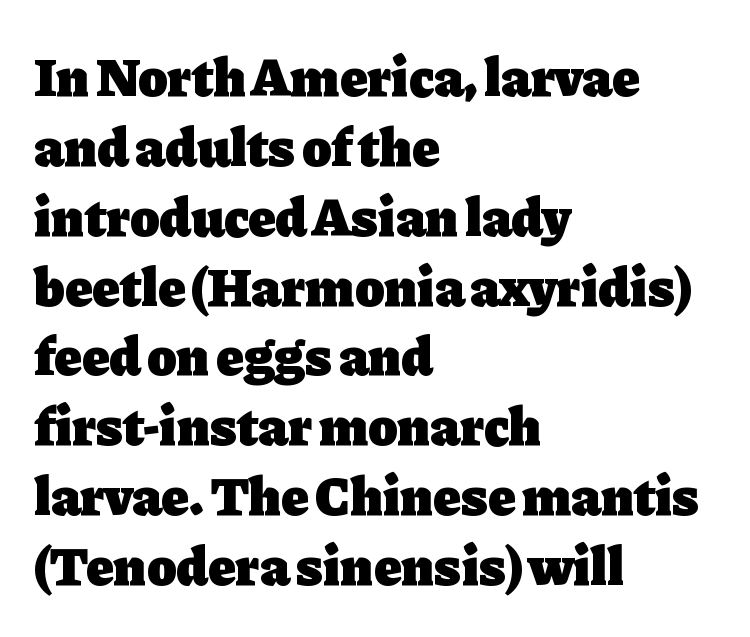
The image shows 55 px heavy serif type, upright; set left-aligned, normal line spacing (1.27x), normal letter spacing, not underlined; low stroke contrast and a medium x-height.
